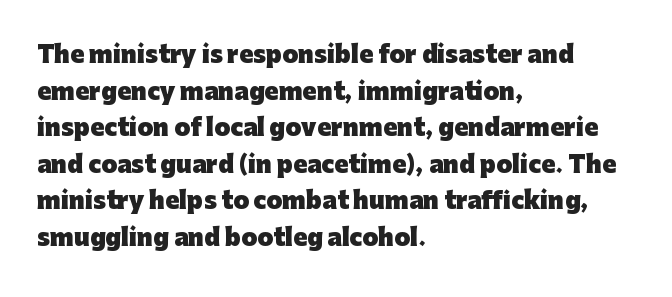
Q: Is the text bold? A: Yes.
Q: Is the text italic (slanted)? A: No, it is upright.
Q: Is the text underlined? A: No.
Q: How is the paragraph aligned? A: Left-aligned.
Q: Is the spacing between letters normal or unusually wide? A: Normal.
Q: Is the spacing between lines tight, normal or loose? A: Normal.
